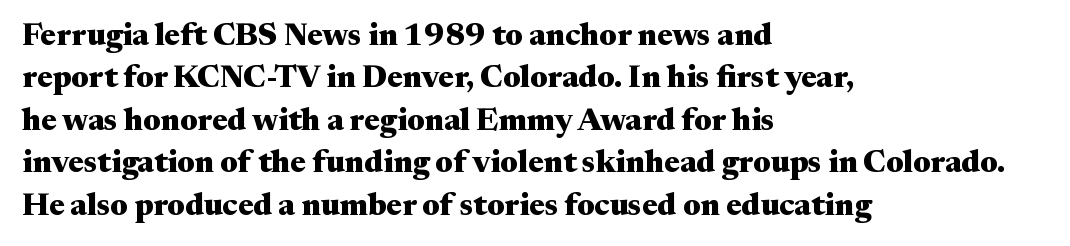
Q: Is the text bold? A: Yes.
Q: Is the text italic (slanted)? A: No, it is upright.
Q: Is the typeface a serif or a sans-serif typeface? A: Serif.
Q: Is the text underlined? A: No.
Q: How is the paragraph aligned? A: Left-aligned.
Q: Is the spacing between letters normal or unusually wide? A: Normal.
Q: Is the spacing between lines tight, normal or loose? A: Normal.
Q: Width (condensed, normal, or wide)? A: Wide.
Q: Stroke contrast? A: Medium.
Q: x-height? A: Medium.
Q: Monospaced? A: No.
